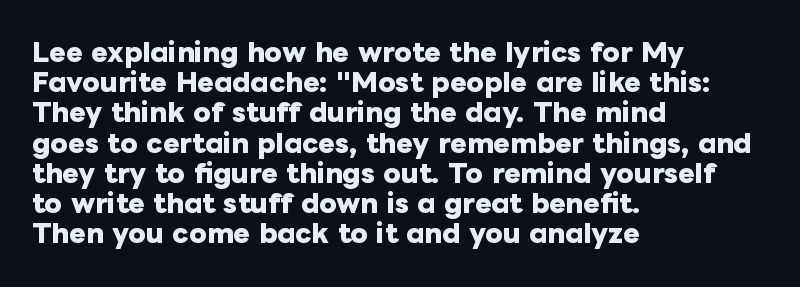
Q: Is the text bold? A: Yes.
Q: Is the text italic (slanted)? A: No, it is upright.
Q: Is the text underlined? A: No.
Q: How is the paragraph aligned? A: Left-aligned.
Q: Is the spacing between letters normal or unusually wide? A: Normal.
